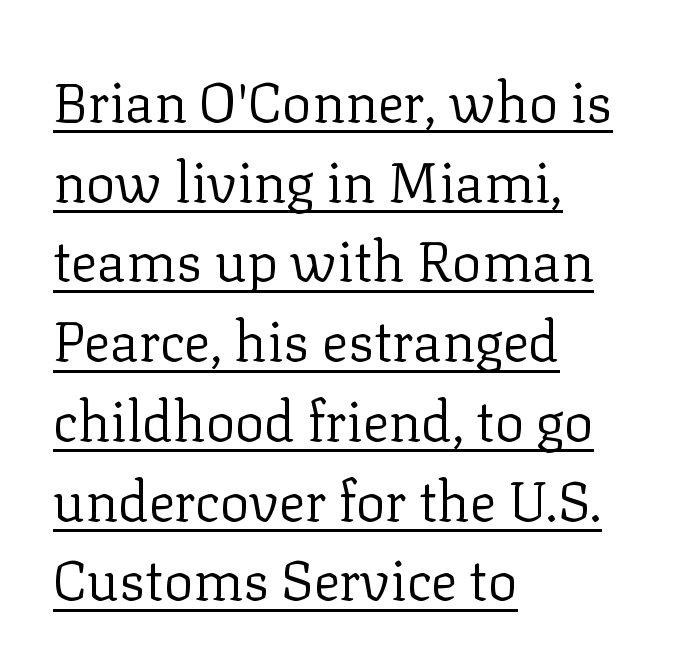
{"serif": "yes", "italic": "no", "bold": "no", "weight": "regular", "width": "normal", "stroke_contrast": "low", "x_height": "medium", "monospaced": "no", "underline": "yes", "align": "left", "line_spacing": "normal", "line_spacing_ratio": 1.45, "letter_spacing": "normal", "letter_spacing_em": 0.0, "glyph_px": 55}
